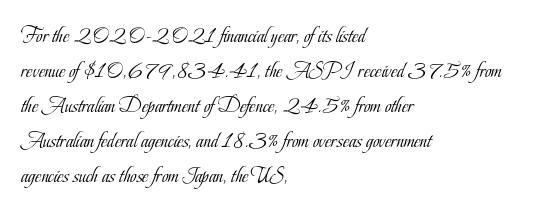
Q: Is the text bold? A: No.
Q: Is the text italic (slanted)? A: Yes.
Q: Is the text underlined? A: No.
Q: How is the paragraph aligned? A: Left-aligned.
Q: Is the spacing between letters normal or unusually wide? A: Normal.
Q: Is the spacing between lines tight, normal or loose? A: Normal.
